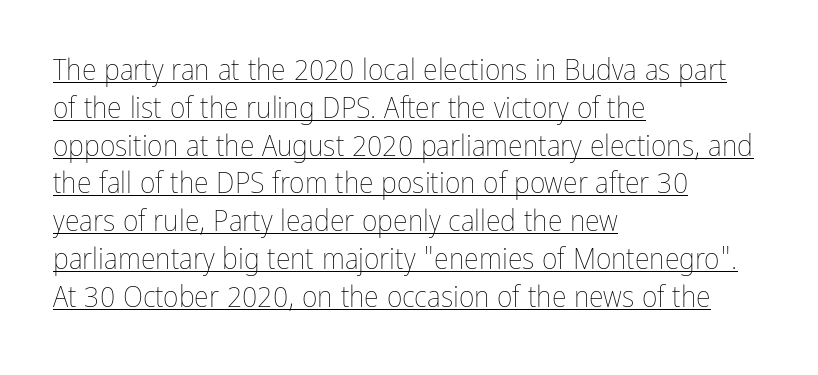
{"italic": "no", "bold": "no", "weight": "thin", "width": "condensed", "stroke_contrast": "low", "x_height": "medium", "monospaced": "no", "underline": "yes", "align": "left", "line_spacing": "normal", "line_spacing_ratio": 1.26, "letter_spacing": "normal", "letter_spacing_em": 0.0, "glyph_px": 30}
